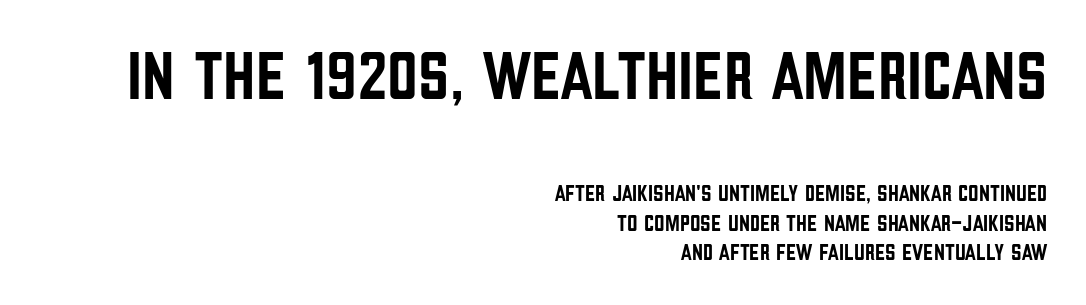
The string is rendered with underlining switched off. The passage shown has conventional tracking throughout. Quick note: interline space is typical. The emphasis by scale lands on block number one, above.
